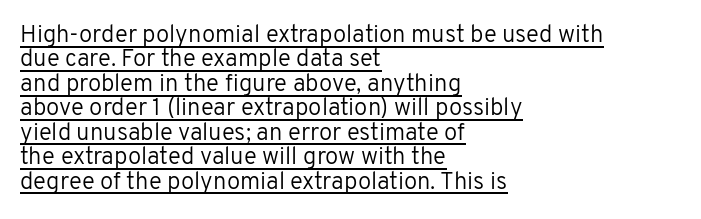
Q: Is the text bold? A: No.
Q: Is the text italic (slanted)? A: No, it is upright.
Q: Is the text underlined? A: Yes.
Q: How is the paragraph aligned? A: Left-aligned.
Q: Is the spacing between letters normal or unusually wide? A: Normal.
Q: Is the spacing between lines tight, normal or loose? A: Tight.
